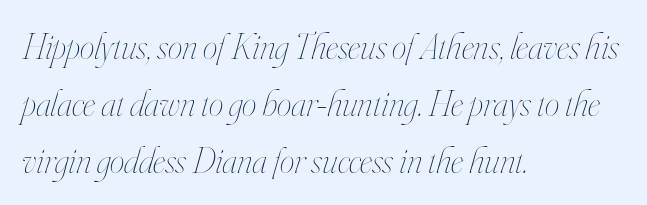
{"italic": "yes", "lean": "right", "slant_degrees": 16, "bold": "no", "weight": "thin", "width": "condensed", "stroke_contrast": "high", "x_height": "small", "monospaced": "no", "underline": "no", "align": "left", "line_spacing": "normal", "line_spacing_ratio": 1.54, "letter_spacing": "normal", "letter_spacing_em": 0.0, "glyph_px": 37}
